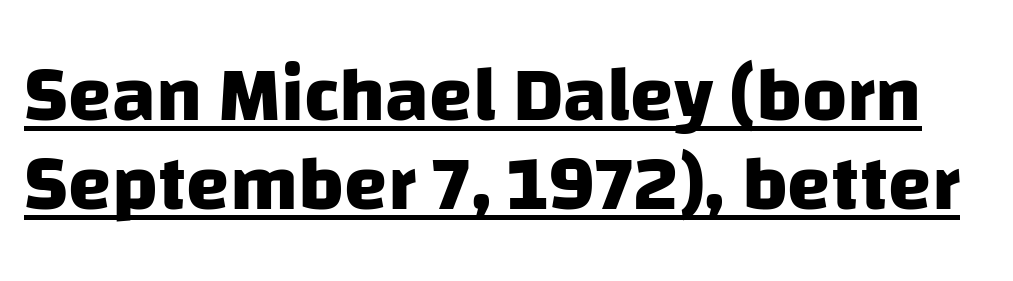
The line texture is even and compact thanks to regular tracking. Is this a sans? Yes — the strokes have no serifs. Each letter keeps its own natural width here, so spacing adapts to shape. Weight check: bold — yes, fully. Successive baselines arrive quickly, one right under another.
